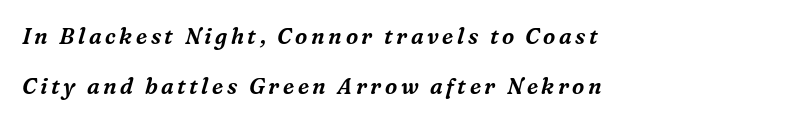
This is oblique type, the kind used for emphasis or titles. Clear beneath every line of the passage. Left-aligned paragraph, ragged on the right. Compared with typical paragraphs, the rows here are farther apart.
